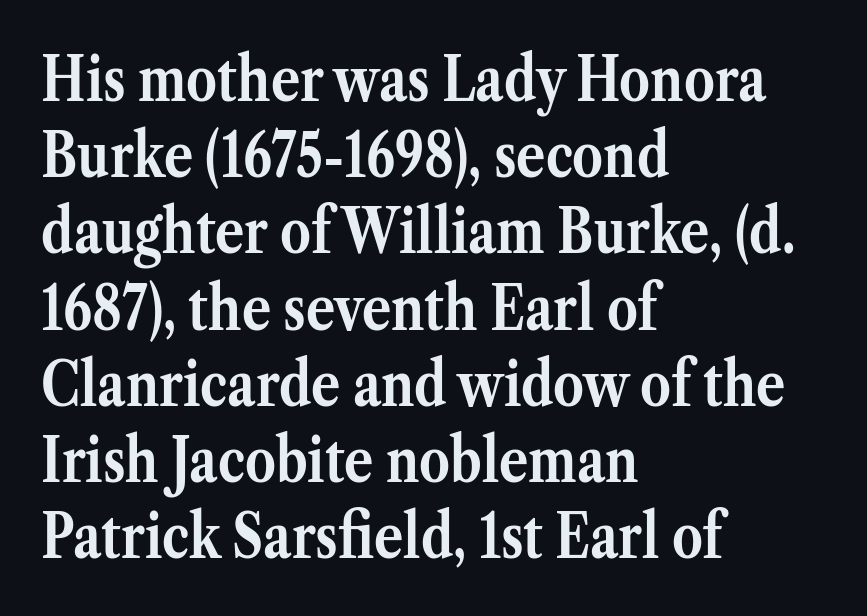
{"serif": "yes", "italic": "no", "bold": "yes", "weight": "semibold", "width": "normal", "stroke_contrast": "medium", "x_height": "medium", "monospaced": "no", "underline": "no", "align": "left", "line_spacing": "normal", "line_spacing_ratio": 1.25, "letter_spacing": "normal", "letter_spacing_em": 0.0, "glyph_px": 61}
